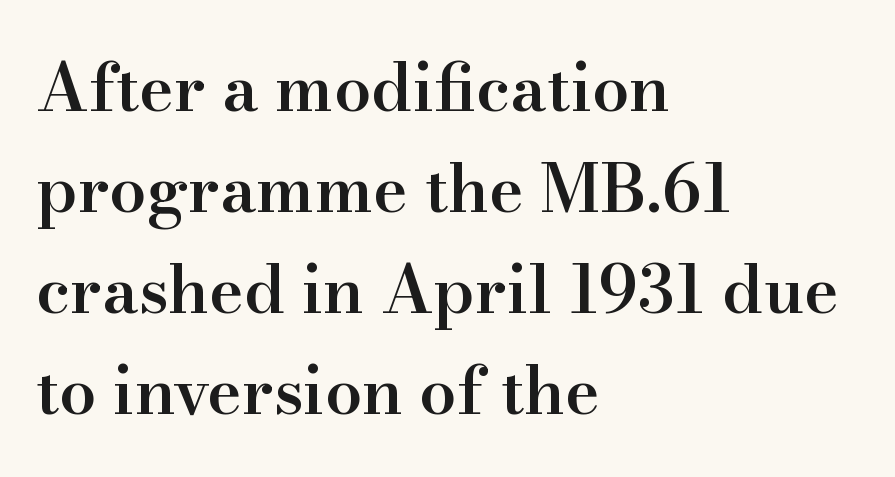
The image shows 66 px semibold serif type, upright; set left-aligned, normal line spacing (1.53x), normal letter spacing, not underlined; high stroke contrast and a small x-height.
